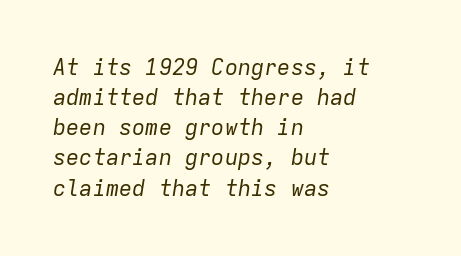
Q: Is the text bold? A: No.
Q: Is the text italic (slanted)? A: Yes, it leans right by about 9 degrees.
Q: Is the text underlined? A: No.
Q: How is the paragraph aligned? A: Left-aligned.
Q: Is the spacing between letters normal or unusually wide? A: Normal.
Q: Is the spacing between lines tight, normal or loose? A: Normal.
